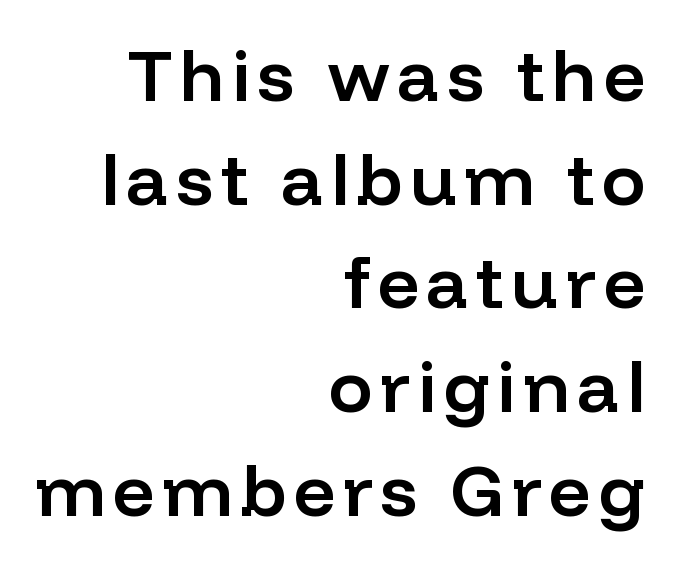
The image shows 73 px semibold sans-serif type, upright; set right-aligned, normal line spacing (1.42x), not underlined; low stroke contrast and a medium x-height.
